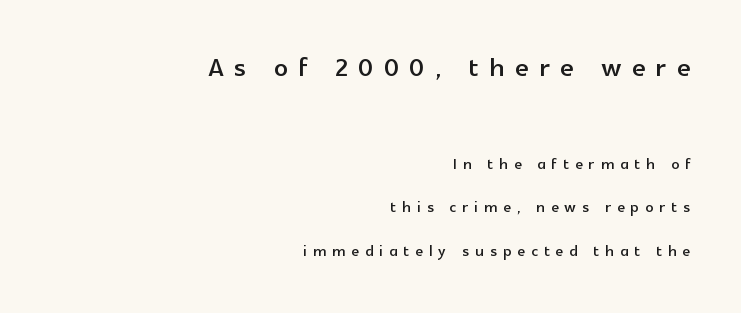
Interline gaps are noticeably wide in this sample. All the whitespace from short lines collects on the left. Bare-footed words on every line. Typesetter's note — upper block bumped up in size, lower block left smaller. Characters follow at a spacing far wider than the type designer built in. Think of a printed novel: that variable character pitch is what you see here.
